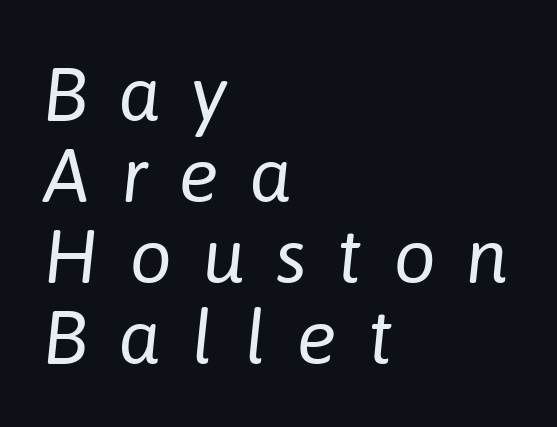
The image shows 75 px regular-weight type, italic (leaning right); set left-aligned, tight line spacing (1.08x), unusually wide letter spacing (+0.41 em), not underlined; low stroke contrast and a medium x-height.
